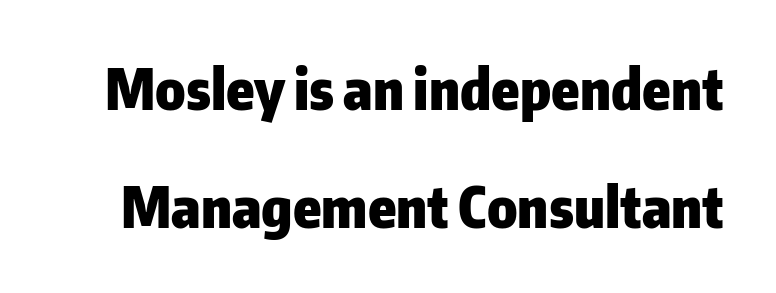
The image shows 56 px heavy sans-serif type, upright; set loose line spacing (2.1x), normal letter spacing, not underlined; low stroke contrast and a medium x-height.
